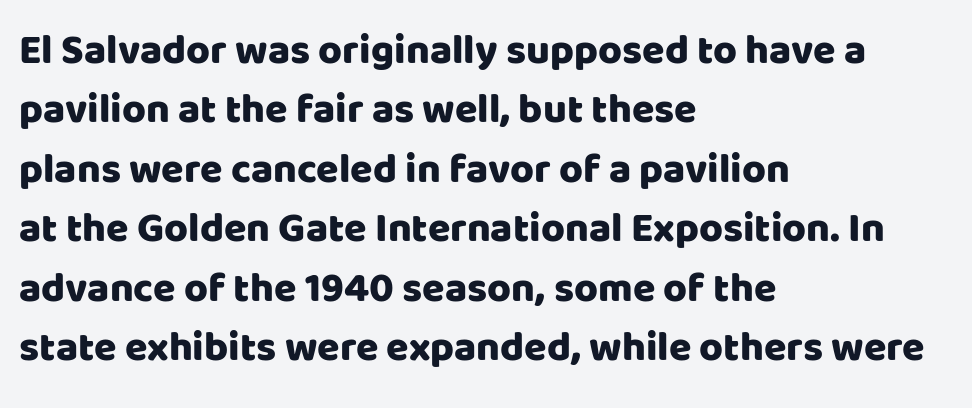
{"serif": "no", "italic": "no", "width": "normal", "stroke_contrast": "low", "x_height": "large", "monospaced": "no", "underline": "no", "align": "left", "line_spacing": "normal", "line_spacing_ratio": 1.45, "letter_spacing": "normal", "letter_spacing_em": 0.0, "glyph_px": 41}
